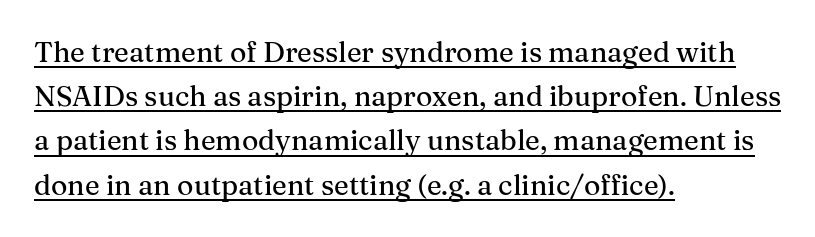
The image shows 28 px serif type, upright; set left-aligned, normal line spacing (1.58x), normal letter spacing, underlined; medium stroke contrast and a medium x-height.
